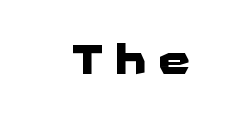
The image shows 40 px heavy, wide sans-serif type, upright; set unusually wide letter spacing (+0.31 em), not underlined; low stroke contrast and a medium x-height.
